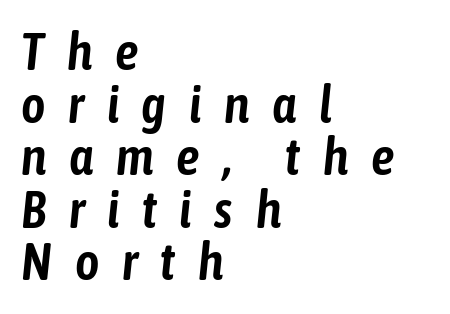
{"italic": "yes", "lean": "right", "slant_degrees": 6, "width": "condensed", "stroke_contrast": "low", "x_height": "medium", "monospaced": "no", "underline": "no", "align": "left", "line_spacing": "tight", "line_spacing_ratio": 1.01, "letter_spacing": "wide", "letter_spacing_em": 0.44, "glyph_px": 52}
